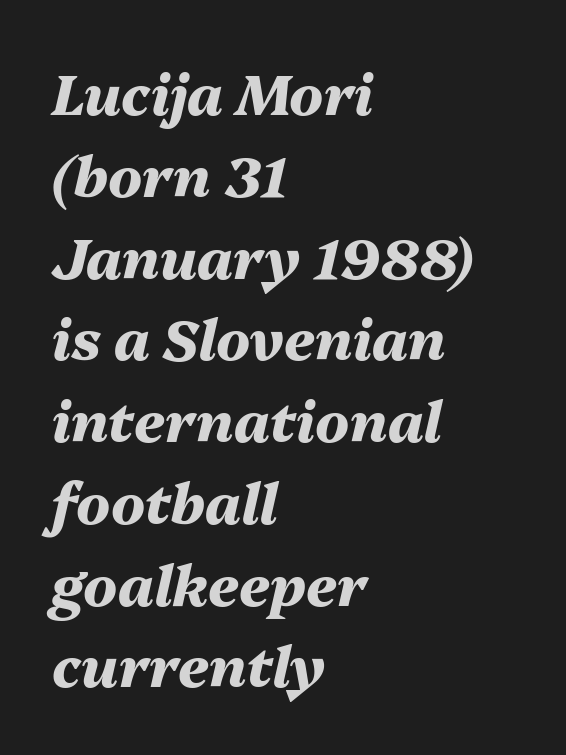
{"italic": "yes", "lean": "right", "slant_degrees": 13, "bold": "yes", "weight": "heavy", "width": "normal", "stroke_contrast": "medium", "x_height": "medium", "monospaced": "no", "underline": "no", "align": "left", "line_spacing": "normal", "line_spacing_ratio": 1.46, "letter_spacing": "normal", "letter_spacing_em": 0.0, "glyph_px": 56}
